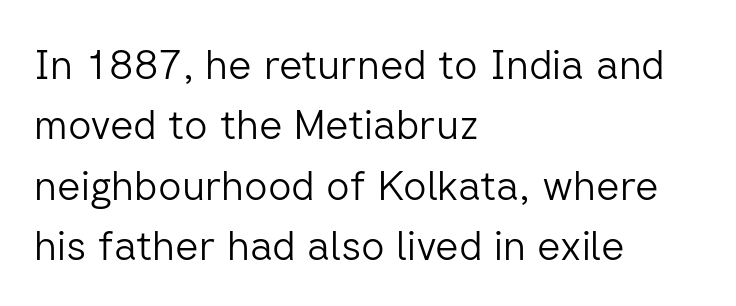
{"serif": "no", "italic": "no", "bold": "no", "weight": "light", "width": "normal", "stroke_contrast": "low", "x_height": "medium", "monospaced": "no", "underline": "no", "align": "left", "line_spacing": "normal", "line_spacing_ratio": 1.47, "letter_spacing": "normal", "letter_spacing_em": 0.0, "glyph_px": 41}
